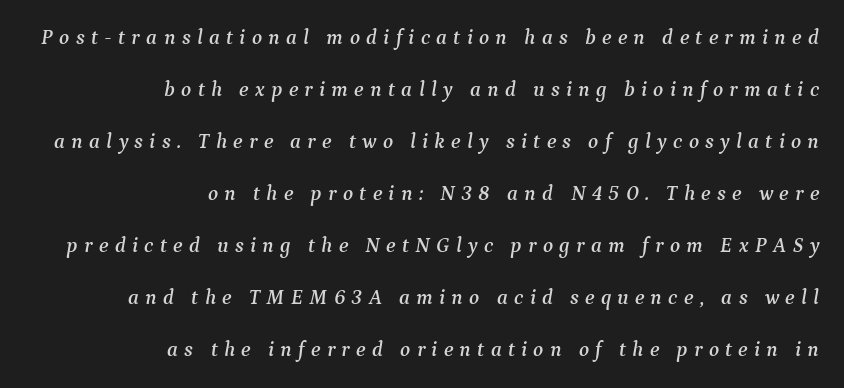
Q: Is the text italic (slanted)? A: Yes, it leans right by about 9 degrees.
Q: Is the text underlined? A: No.
Q: How is the paragraph aligned? A: Right-aligned.
Q: Is the spacing between letters normal or unusually wide? A: Unusually wide.
Q: Is the spacing between lines tight, normal or loose? A: Loose.
